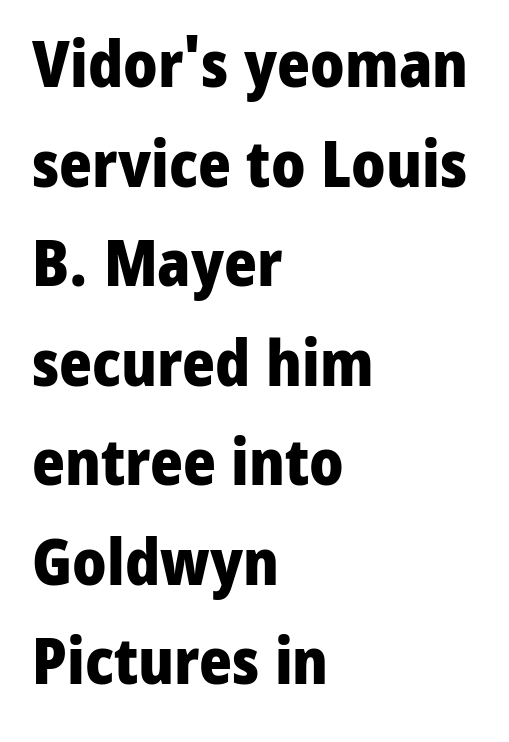
These lines sit exactly where default settings would place them. The typography opts for an upright posture over an oblique one. Unmarked baselines from the first word to the last. All the whitespace from short lines collects on the right.
